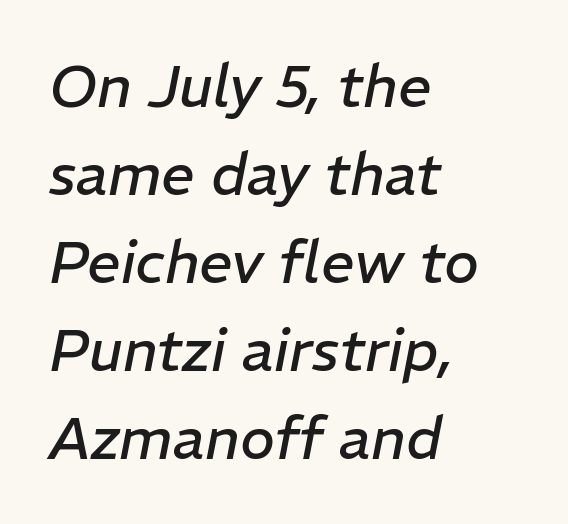
{"italic": "yes", "lean": "right", "slant_degrees": 11, "bold": "no", "weight": "regular", "width": "normal", "stroke_contrast": "low", "x_height": "medium", "monospaced": "no", "underline": "no", "align": "left", "line_spacing": "normal", "line_spacing_ratio": 1.49, "letter_spacing": "normal", "letter_spacing_em": 0.0, "glyph_px": 59}
